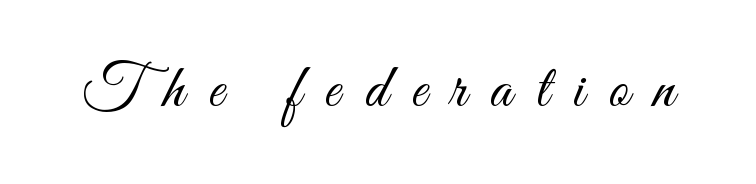
The image shows 62 px light, condensed sans-serif type; set unusually wide letter spacing (+0.39 em), not underlined; medium stroke contrast and a small x-height.
